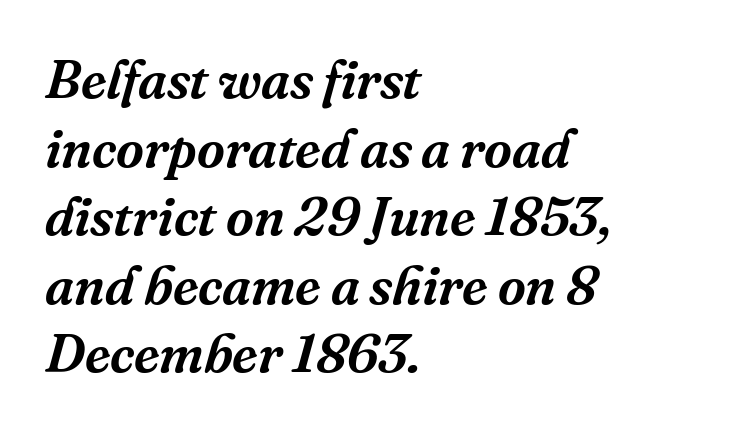
{"serif": "yes", "italic": "yes", "lean": "right", "slant_degrees": 16, "width": "normal", "stroke_contrast": "medium", "x_height": "medium", "monospaced": "no", "underline": "no", "align": "left", "line_spacing": "normal", "line_spacing_ratio": 1.27, "letter_spacing": "normal", "letter_spacing_em": 0.0, "glyph_px": 54}
